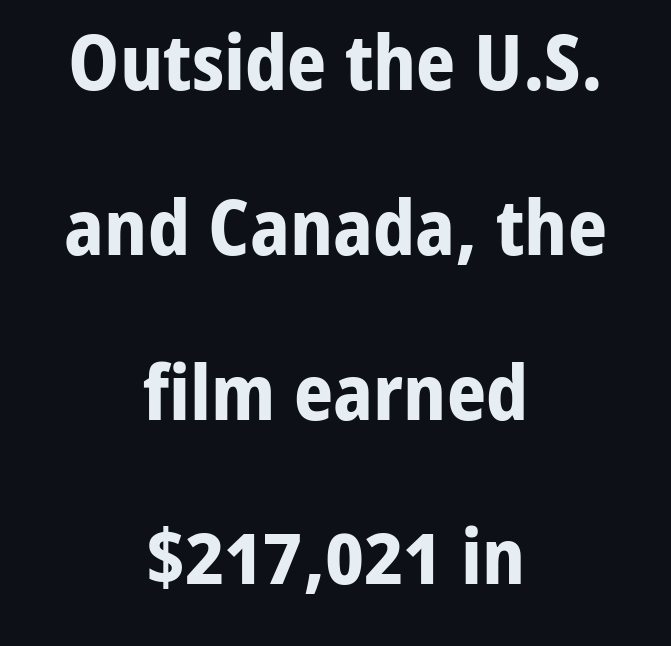
The image shows 77 px bold sans-serif type, upright; set centered, loose line spacing (2.14x), normal letter spacing, not underlined; low stroke contrast and a medium x-height.
